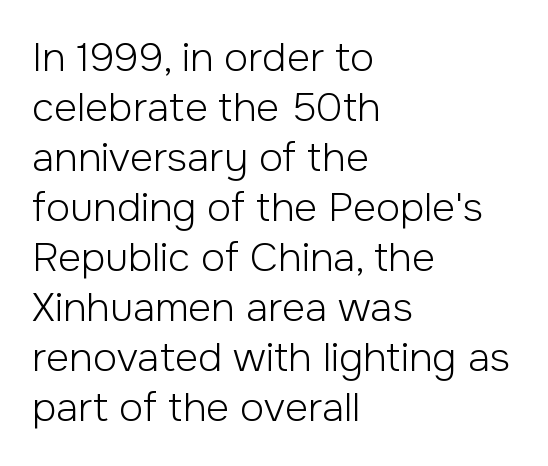
Q: Is the text bold? A: No.
Q: Is the text italic (slanted)? A: No, it is upright.
Q: Is the typeface a serif or a sans-serif typeface? A: Sans-serif.
Q: Is the text underlined? A: No.
Q: How is the paragraph aligned? A: Left-aligned.
Q: Is the spacing between letters normal or unusually wide? A: Normal.
Q: Is the spacing between lines tight, normal or loose? A: Normal.
Q: Width (condensed, normal, or wide)? A: Normal.
Q: Stroke contrast? A: Low.
Q: x-height? A: Medium.
Q: Monospaced? A: No.
